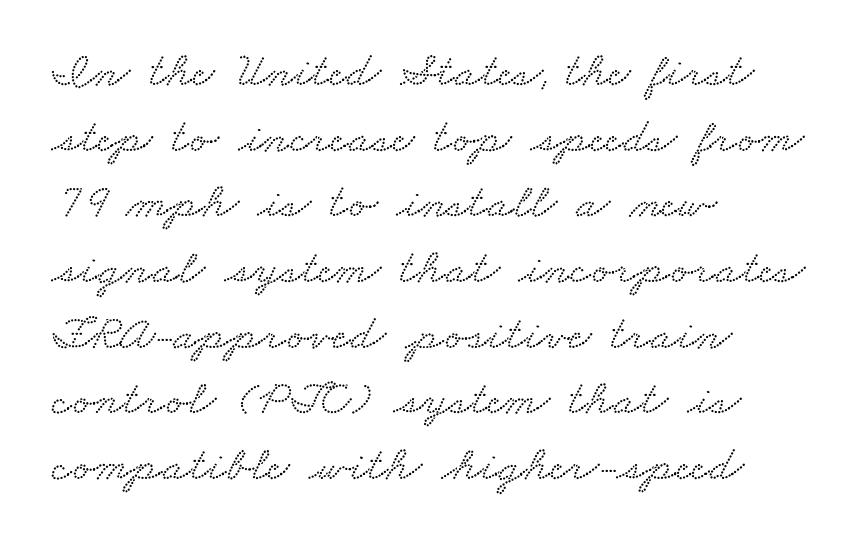
Q: Is the typeface a serif or a sans-serif typeface? A: Serif.
Q: Is the text underlined? A: No.
Q: How is the paragraph aligned? A: Left-aligned.
Q: Is the spacing between letters normal or unusually wide? A: Normal.
Q: Is the spacing between lines tight, normal or loose? A: Normal.
Q: Width (condensed, normal, or wide)? A: Wide.
Q: Stroke contrast? A: Low.
Q: x-height? A: Small.
Q: Monospaced? A: No.
